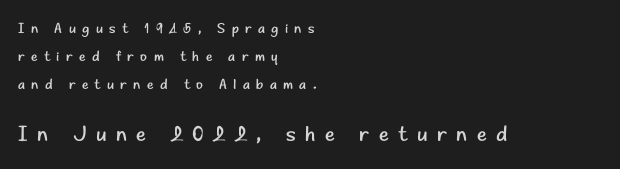
Leading is clearly above the norm, producing a sparse column. Each line starts at the same left margin while the right side varies. The foot of each line stays bare and open. Stroke thickness stays within the range of a standard reading face or lighter. Caption: upper text group reduced, lower text group enlarged.
